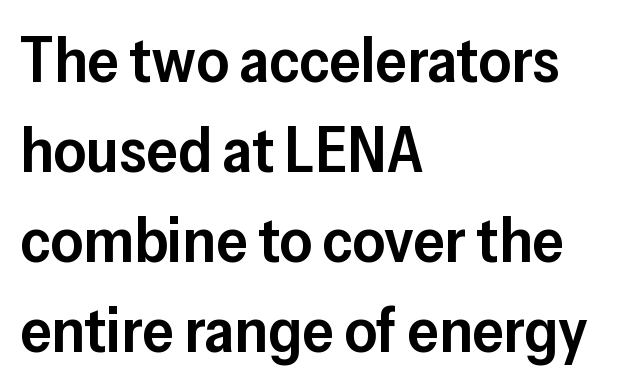
The baseline area is clear. The passage shown has conventional tracking throughout. Rendered with straight, roman letterforms. This sample has the flowing, uneven cadence of proportional lettering. The setting favours the left margin, as ordinary paragraphs usually do. Serif or sans? Sans — the stroke terminals are bare.
